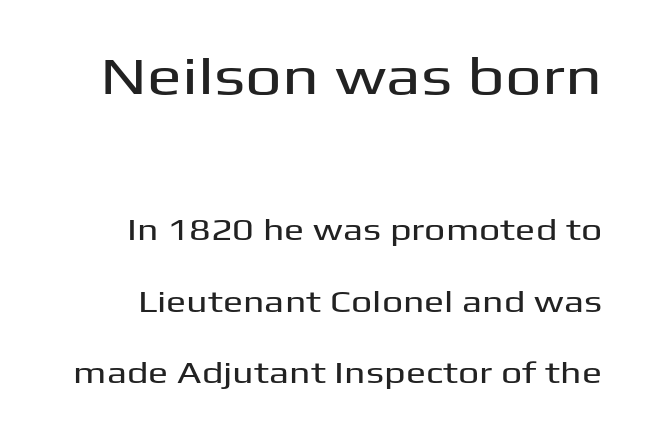
The glyphs are unaccompanied by any horizontal stroke below them. The face used here is a sans, in the tradition of grotesques and geometrics. The face used here appears at its bigger size in the upper chunk. You can tell it's not italic because the verticals are truly vertical. Students, note that the glyphs here touch the page at normal intervals. Character widths vary here, with narrow letters taking less room than wide ones.
